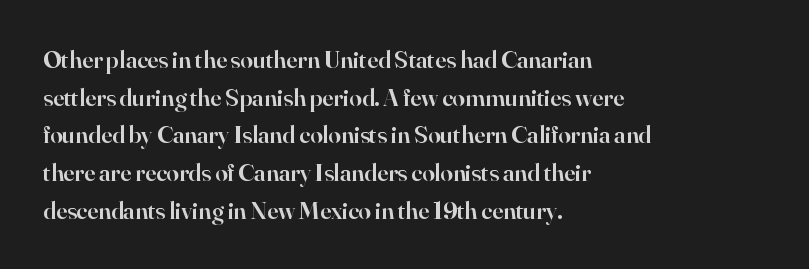
The image shows 25 px text type, upright; set left-aligned, normal line spacing (1.51x), normal letter spacing, not underlined.
